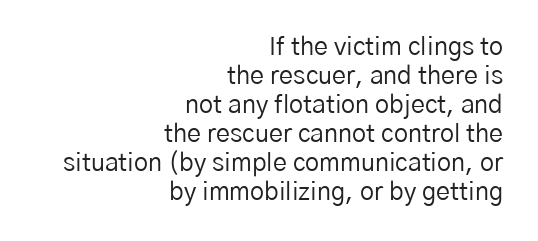
The image shows 25 px text type, upright; set right-aligned, line spacing 1.16x, normal letter spacing, not underlined.
